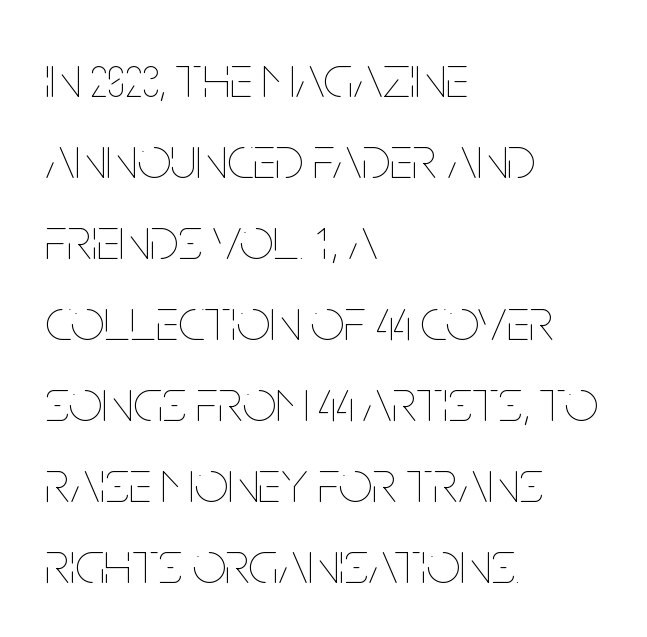
{"italic": "no", "bold": "no", "weight": "thin", "width": "condensed", "stroke_contrast": "low", "x_height": "large", "monospaced": "no", "underline": "no", "align": "left", "line_spacing": "normal", "line_spacing_ratio": 1.35, "letter_spacing": "normal", "letter_spacing_em": 0.0, "glyph_px": 60}
